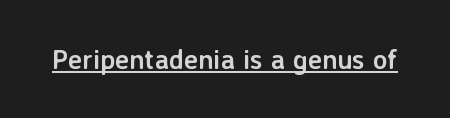
The letters stand straight up with perfectly vertical stems. Between one letter and the next there's only the usual sliver of space. Underlining? Definitely there. Strokes here are thick enough to call this a true bold.
